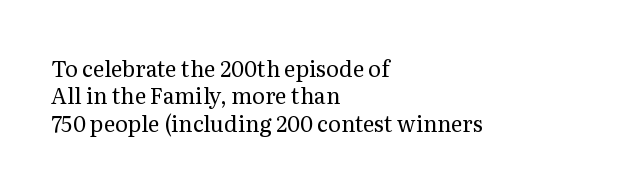
The image shows 22 px text type, upright; set left-aligned, normal line spacing (1.25x), normal letter spacing, not underlined.
